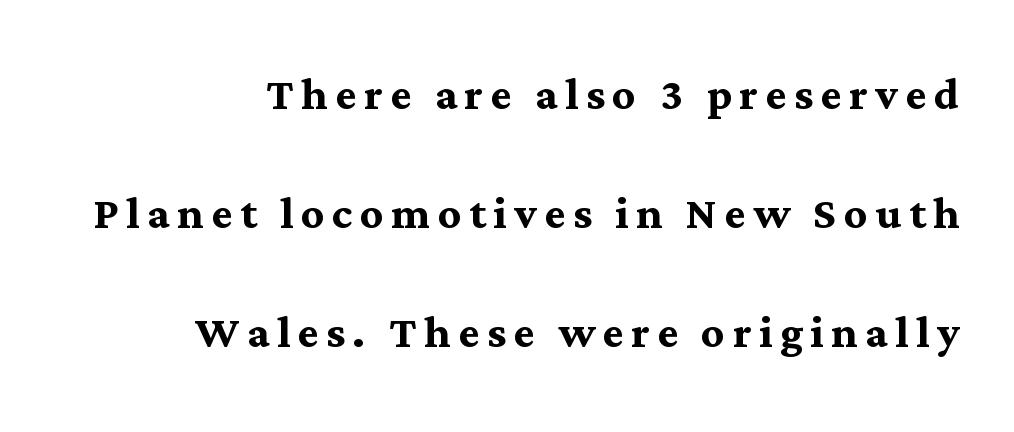
{"serif": "yes", "italic": "no", "bold": "yes", "weight": "semibold", "width": "normal", "stroke_contrast": "medium", "x_height": "medium", "monospaced": "no", "underline": "no", "align": "right", "line_spacing": "loose", "line_spacing_ratio": 2.09, "glyph_px": 57}
